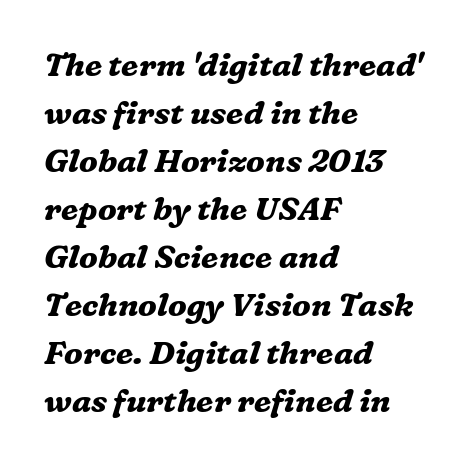
Q: Is the text bold? A: Yes.
Q: Is the text italic (slanted)? A: Yes, it leans right by about 16 degrees.
Q: Is the typeface a serif or a sans-serif typeface? A: Serif.
Q: Is the text underlined? A: No.
Q: How is the paragraph aligned? A: Left-aligned.
Q: Is the spacing between letters normal or unusually wide? A: Normal.
Q: Is the spacing between lines tight, normal or loose? A: Normal.
Q: Width (condensed, normal, or wide)? A: Normal.
Q: Stroke contrast? A: Medium.
Q: x-height? A: Medium.
Q: Monospaced? A: No.
